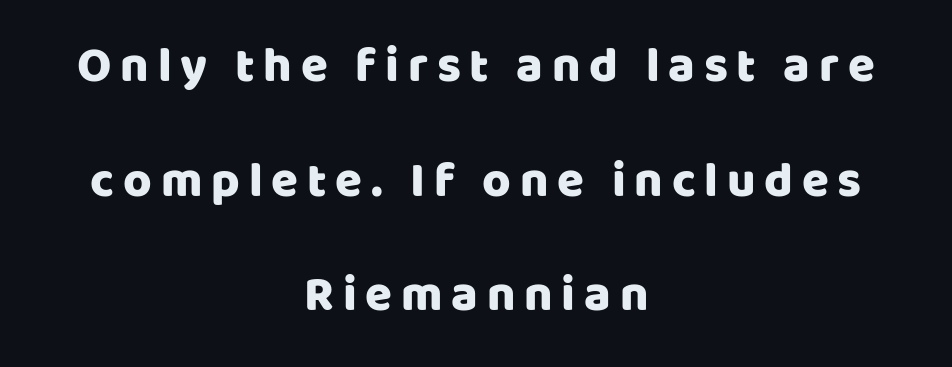
The image shows 49 px sans-serif type, upright; set centered, loose line spacing (2.34x), not underlined; low stroke contrast and a large x-height.
